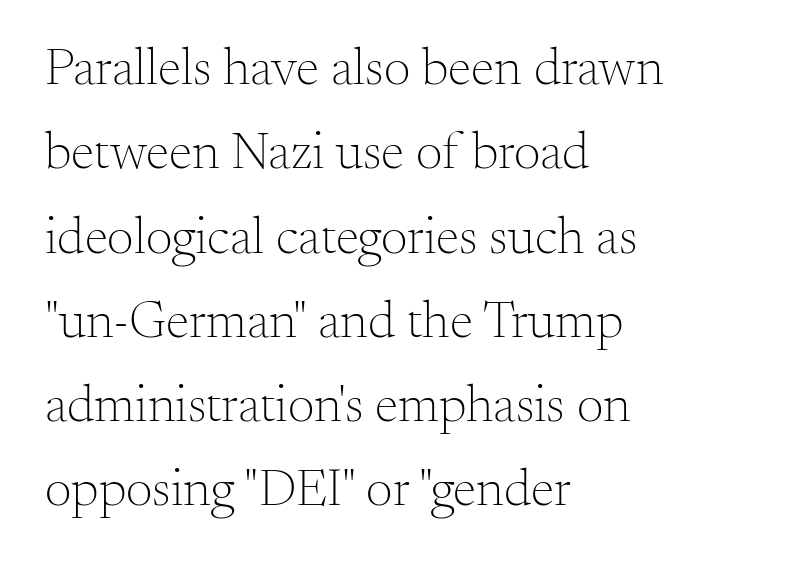
Q: Is the text bold? A: No.
Q: Is the text italic (slanted)? A: No, it is upright.
Q: Is the typeface a serif or a sans-serif typeface? A: Serif.
Q: Is the text underlined? A: No.
Q: How is the paragraph aligned? A: Left-aligned.
Q: Is the spacing between letters normal or unusually wide? A: Normal.
Q: Is the spacing between lines tight, normal or loose? A: Normal.
Q: Width (condensed, normal, or wide)? A: Normal.
Q: Stroke contrast? A: Medium.
Q: x-height? A: Small.
Q: Monospaced? A: No.
